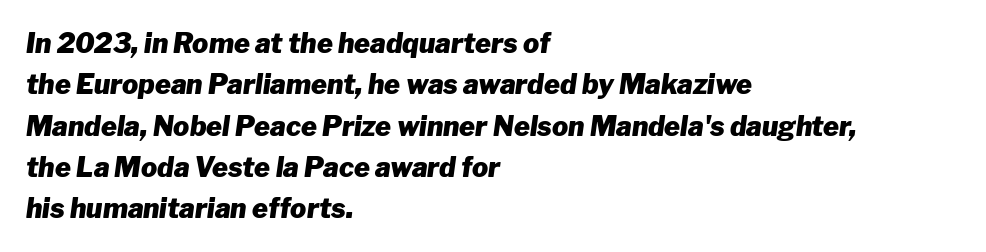
Q: Is the text bold? A: Yes.
Q: Is the text italic (slanted)? A: Yes, it leans right by about 8 degrees.
Q: Is the text underlined? A: No.
Q: How is the paragraph aligned? A: Left-aligned.
Q: Is the spacing between letters normal or unusually wide? A: Normal.
Q: Is the spacing between lines tight, normal or loose? A: Normal.
